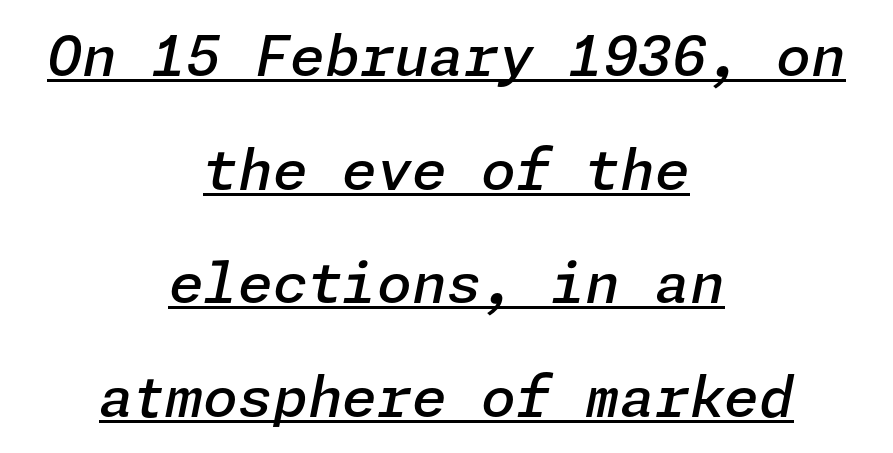
Honestly, the letter spacing is just normal — you wouldn't notice it. This rendering uses center alignment, leaving both contours irregular but symmetric. A semibold gives these letters moderate extra thickness, short of bold. Leading: increased.
